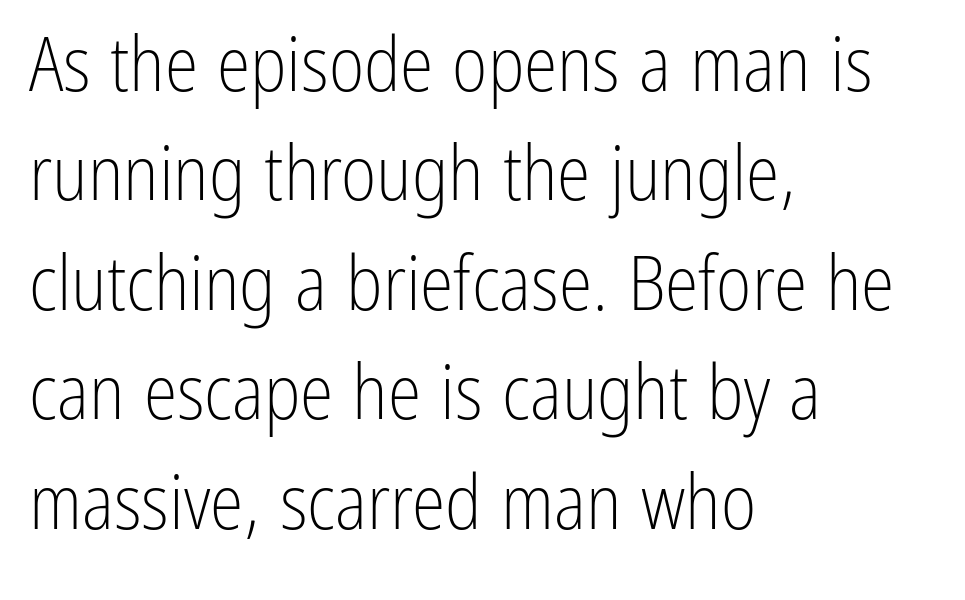
The image shows 76 px light, condensed sans-serif type, upright; set left-aligned, normal line spacing (1.44x), normal letter spacing, not underlined; low stroke contrast and a medium x-height.
